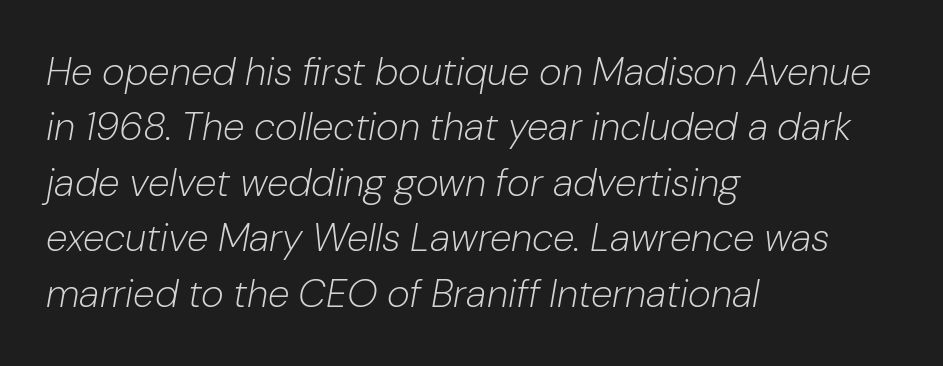
The image shows 39 px light type, italic (leaning right); set left-aligned, normal line spacing (1.42x), normal letter spacing, not underlined; low stroke contrast and a medium x-height.
